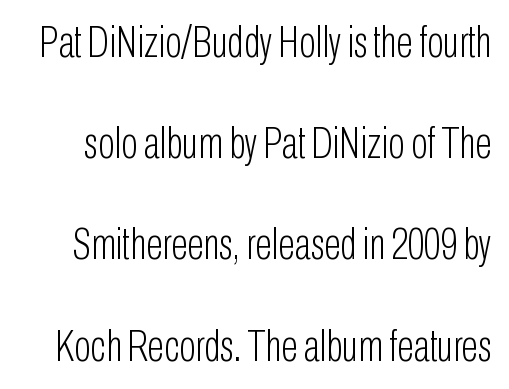
This block would shrink considerably if given ordinary leading; it's expanded now. A roman cut, with each character standing at attention. Inter-character spacing is left at the font's built-in metrics. You can tell from the bare stems that sans-serif type was used.
